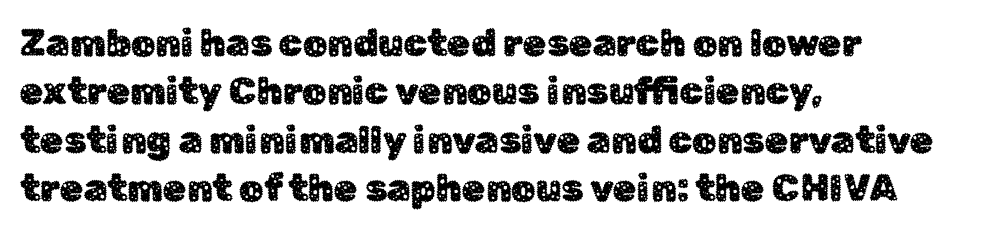
The image shows 38 px sans-serif type, upright; set left-aligned, normal line spacing (1.27x), normal letter spacing, not underlined; low stroke contrast and a medium x-height.
